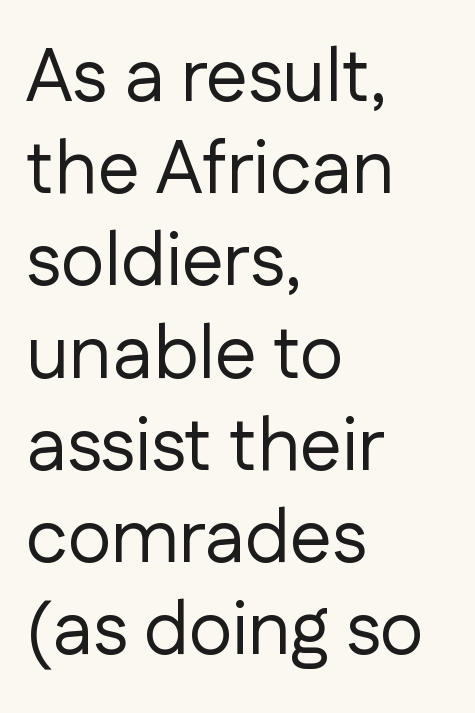
Every character sits straight up, as roman type does. Caption: multi-line text, flush left, ragged right. Tracking value appears to be zero — textbook default spacing. A bare baseline throughout the passage. No chunkiness to these letters — they're not bold. A sans-serif font was chosen for this passage.
